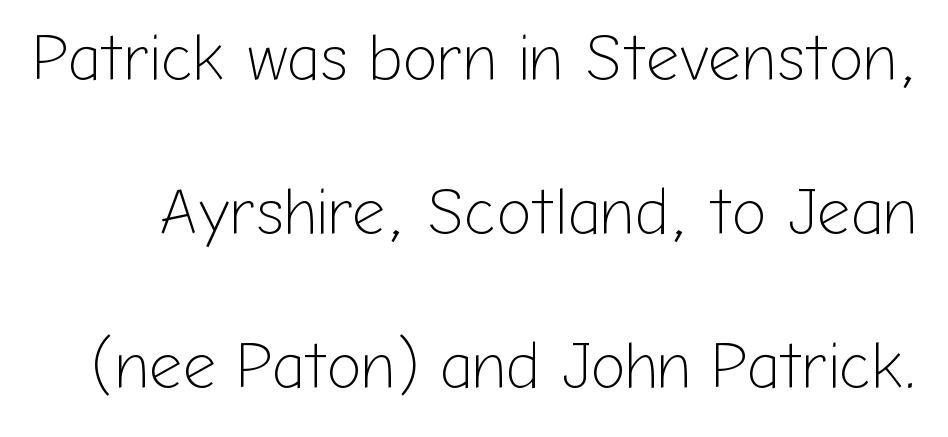
{"serif": "no", "italic": "no", "bold": "no", "weight": "light", "width": "normal", "stroke_contrast": "low", "x_height": "medium", "monospaced": "no", "underline": "no", "line_spacing": "loose", "line_spacing_ratio": 2.37, "letter_spacing": "normal", "letter_spacing_em": 0.0, "glyph_px": 65}
